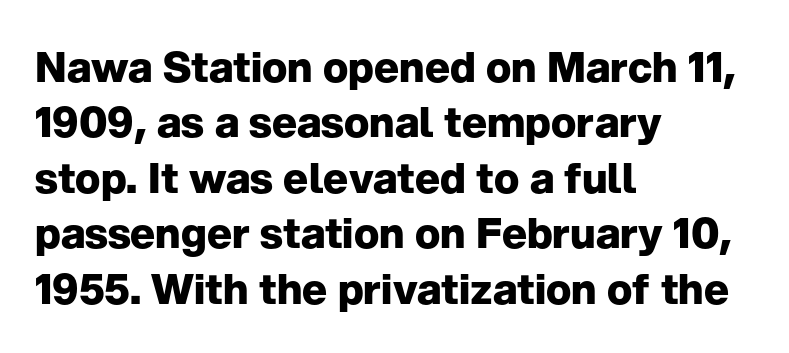
The image shows 42 px heavy sans-serif type, upright; set left-aligned, normal line spacing (1.32x), normal letter spacing, not underlined; low stroke contrast and a medium x-height.
